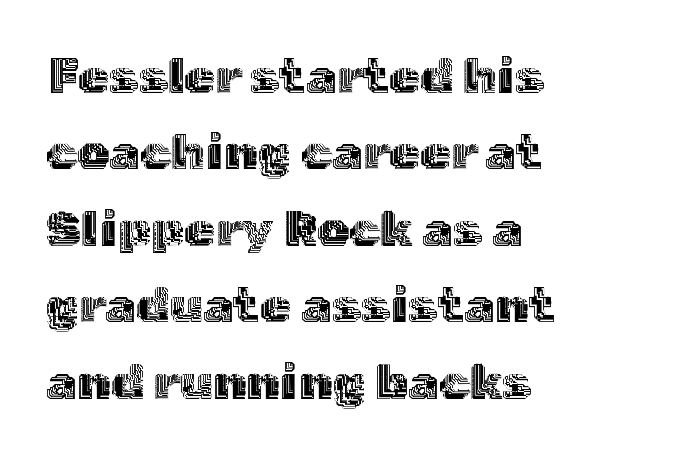
Each line starts at the same left margin while the right side varies. The type is set solid horizontally, with unmodified tracking. Italic: no, the glyphs are upright roman. The string is rendered with underlining switched off. Think of a printed novel: that variable character pitch is what you see here.
